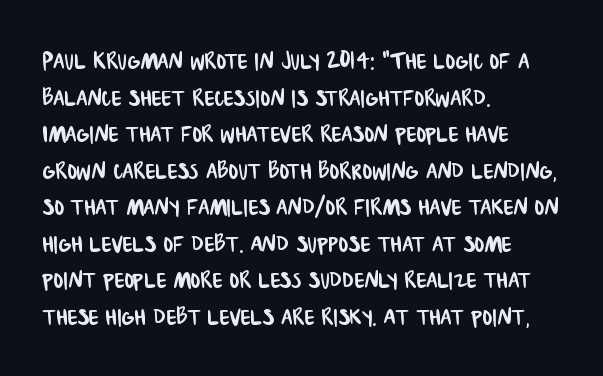
Is this a sans? Yes — the strokes have no serifs. Honestly, the letter spacing is just normal — you wouldn't notice it. The passage shown stacks its lines at a standard gap. Reading down the block, your eye returns to a fixed left position each line. The letters advance in unequal steps, a hallmark of proportional type. Lines of text with bare space underneath.
